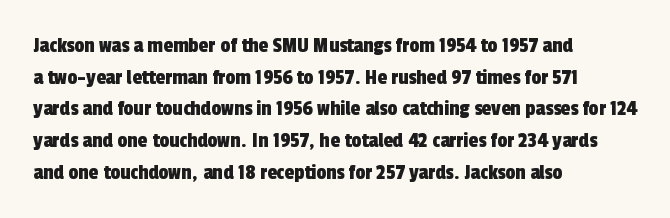
{"underline": "no", "align": "left", "line_spacing": "normal", "line_spacing_ratio": 1.44, "letter_spacing": "normal", "letter_spacing_em": 0.0, "glyph_px": 22}
